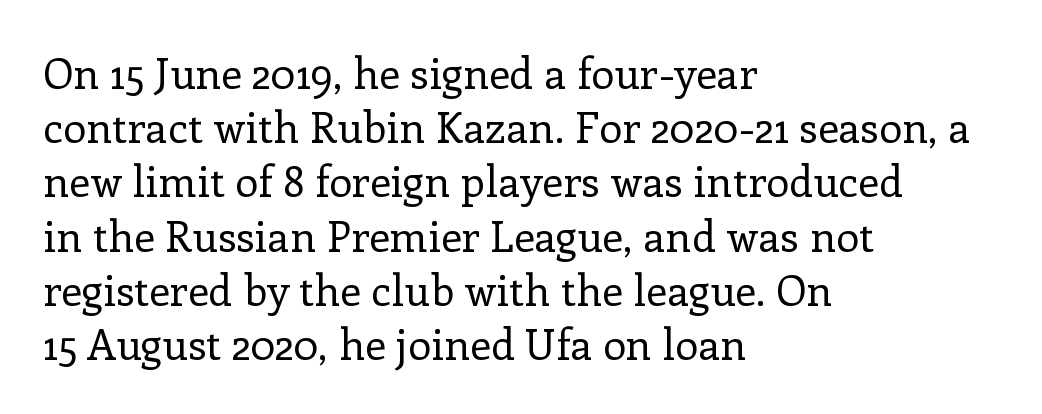
{"serif": "yes", "italic": "no", "bold": "no", "weight": "regular", "width": "normal", "stroke_contrast": "low", "x_height": "medium", "monospaced": "no", "underline": "no", "align": "left", "line_spacing": "normal", "line_spacing_ratio": 1.29, "letter_spacing": "normal", "letter_spacing_em": 0.0, "glyph_px": 42}
